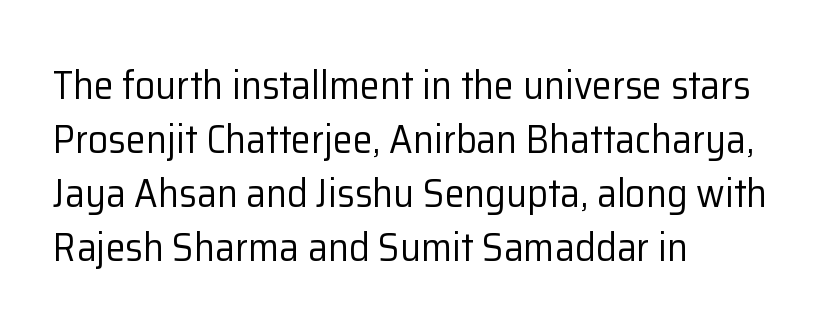
{"serif": "no", "italic": "no", "bold": "no", "weight": "regular", "width": "normal", "stroke_contrast": "low", "x_height": "medium", "monospaced": "no", "underline": "no", "align": "left", "line_spacing": "normal", "line_spacing_ratio": 1.35, "letter_spacing": "normal", "letter_spacing_em": 0.0, "glyph_px": 40}
